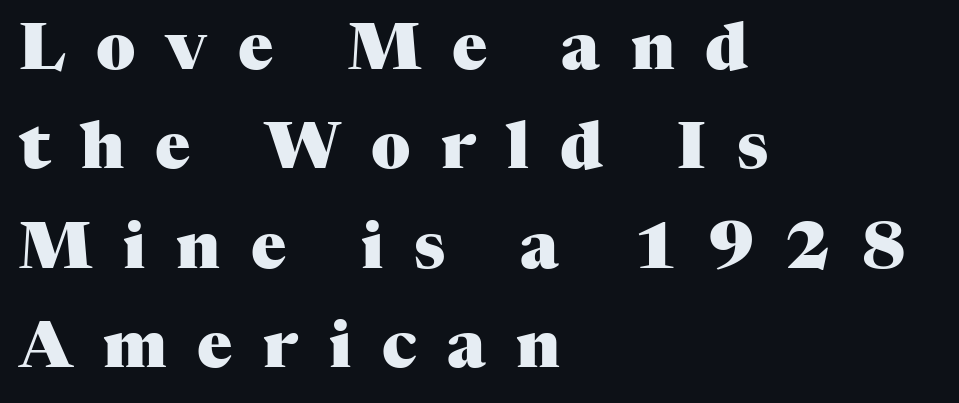
The lines in this sample share a left origin and differ only in where they stop. Unlike italic type, these characters show no tilt at all. Regarding serifs, this sample has them. Tracking here is generous; glyphs stand well apart from one another.
